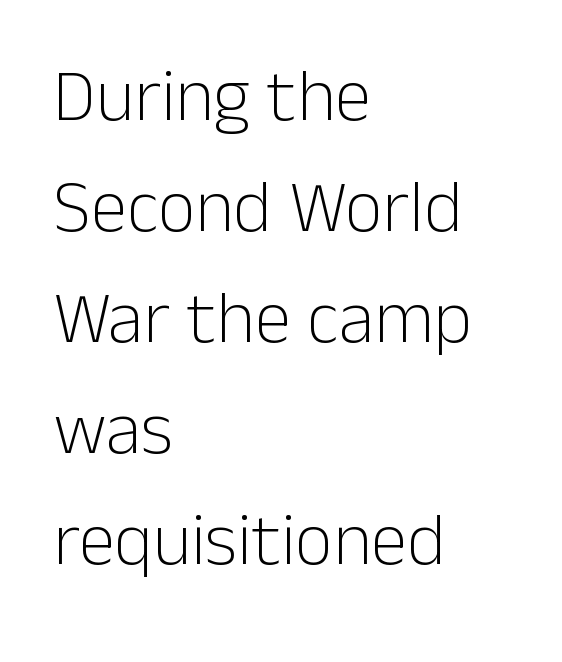
Italic? Not at all — the glyphs are vertical. Quick note: interline space is typical. Honestly, the letter spacing is just normal — you wouldn't notice it. These lines are rendered in a variable-pitch font. The glyphs are unaccompanied by any horizontal stroke below them. Horizontally, the lines are justified to the leading edge only.
